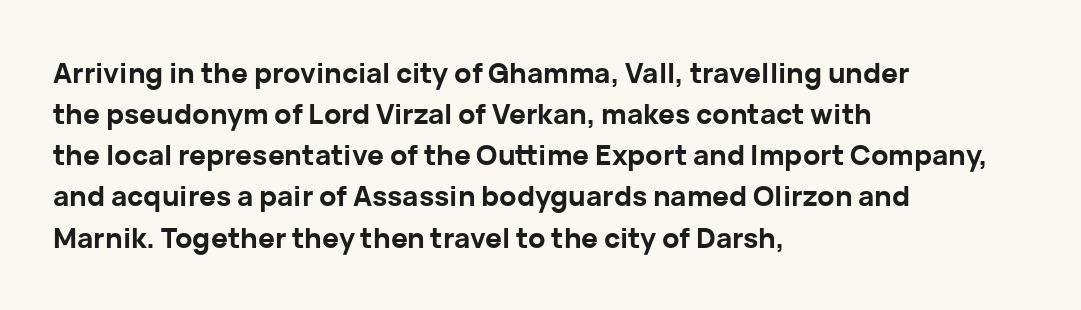
Q: Is the text bold? A: Yes.
Q: Is the text italic (slanted)? A: No, it is upright.
Q: Is the typeface a serif or a sans-serif typeface? A: Sans-serif.
Q: Is the text underlined? A: No.
Q: How is the paragraph aligned? A: Left-aligned.
Q: Is the spacing between letters normal or unusually wide? A: Normal.
Q: Is the spacing between lines tight, normal or loose? A: Normal.
Q: Width (condensed, normal, or wide)? A: Normal.
Q: Stroke contrast? A: Low.
Q: x-height? A: Medium.
Q: Monospaced? A: No.
